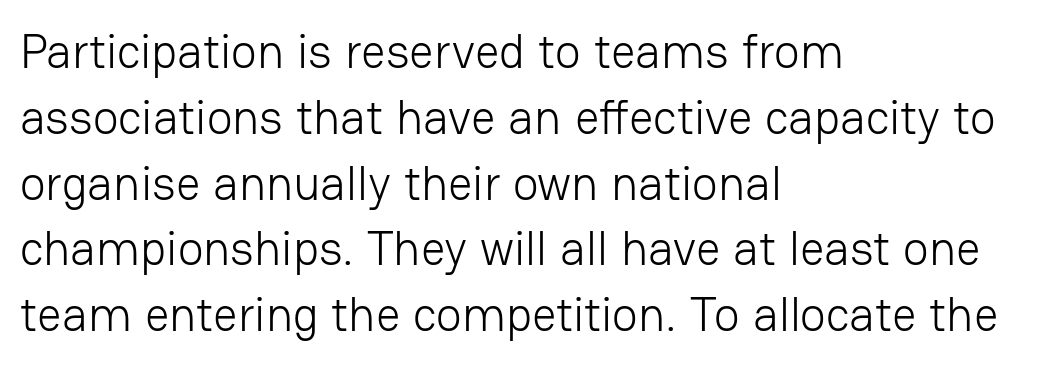
{"serif": "no", "italic": "no", "bold": "no", "weight": "light", "width": "normal", "stroke_contrast": "low", "x_height": "medium", "monospaced": "no", "underline": "no", "align": "left", "line_spacing": "normal", "line_spacing_ratio": 1.37, "letter_spacing": "normal", "letter_spacing_em": 0.0, "glyph_px": 48}
